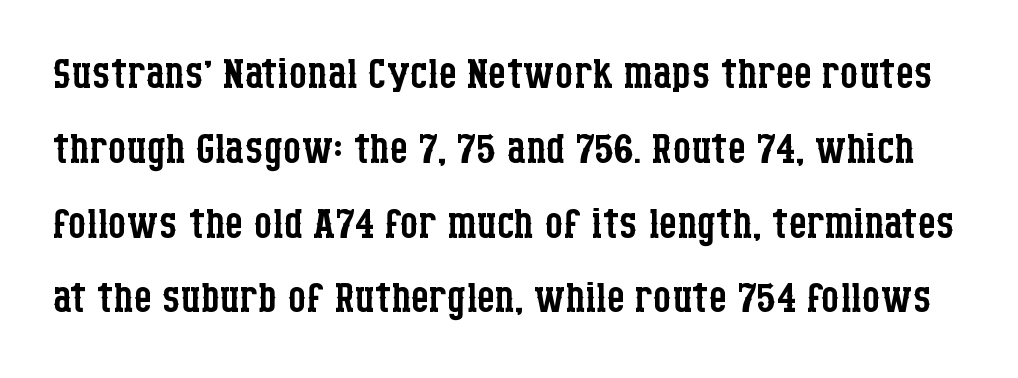
{"serif": "yes", "italic": "no", "bold": "no", "weight": "regular", "width": "condensed", "stroke_contrast": "low", "x_height": "large", "monospaced": "no", "underline": "no", "line_spacing": "normal", "line_spacing_ratio": 1.29, "letter_spacing": "normal", "letter_spacing_em": 0.0, "glyph_px": 58}
